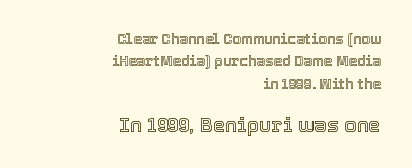
Q: Is the text italic (slanted)? A: No, it is upright.
Q: Is the text underlined? A: No.
Q: How is the paragraph aligned? A: Right-aligned.
Q: Is the spacing between letters normal or unusually wide? A: Normal.
Q: Is the spacing between lines tight, normal or loose? A: Normal.
Q: Which block of text is set in a larger size, the first (top) or the second (bottom)? A: The second (bottom) one.
